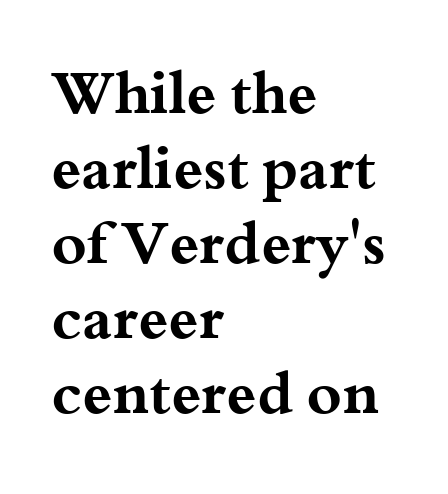
The typeface chosen for these lines features serifs. Letters rest on an invisible, unmarked baseline. If you measured baseline to baseline, you'd find a middling distance. Posture: upright roman. Looks like regular typesetting: each glyph gets only the width it needs. Short and long lines alike share a common starting point at left.
